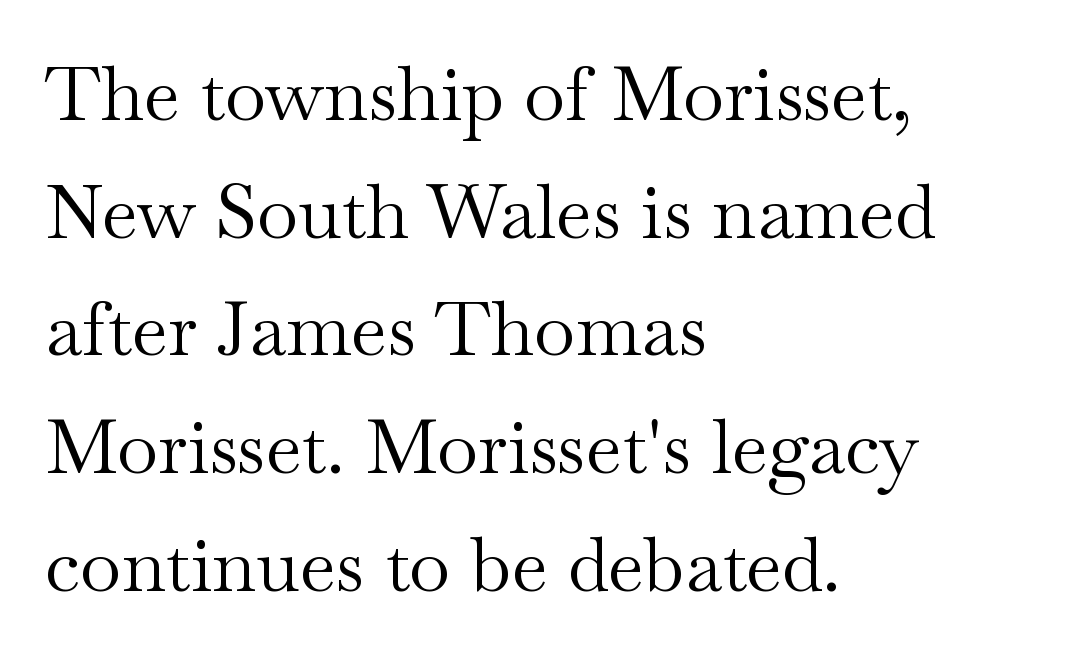
{"serif": "yes", "italic": "no", "bold": "no", "weight": "regular", "width": "wide", "stroke_contrast": "medium", "x_height": "small", "monospaced": "no", "underline": "no", "align": "left", "line_spacing": "normal", "line_spacing_ratio": 1.57, "letter_spacing": "normal", "letter_spacing_em": 0.0, "glyph_px": 75}
